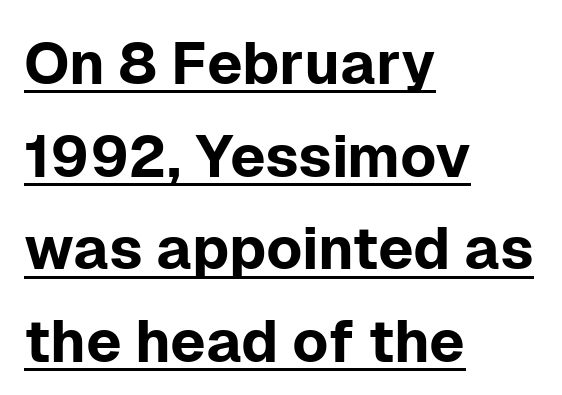
The compositor pushed each line to the left boundary. Baseline-to-baseline distance is the conventional proportion of letter height. Words appear dense and cohesive because spacing is normal. Proportional: the letters do not fall into vertical columns. This rendering features underlined lettering.
